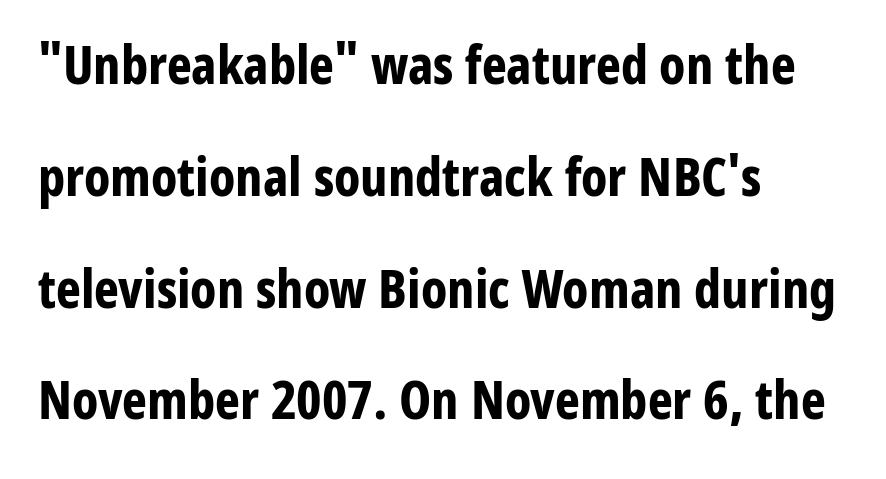
The image shows 53 px bold, condensed sans-serif type, upright; set left-aligned, loose line spacing (2.11x), normal letter spacing, not underlined; low stroke contrast and a medium x-height.
